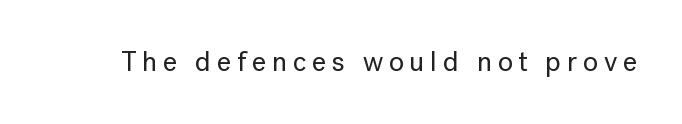
This rendering widens character spacing well past its baseline value. Descender tails drop into unmarked territory. The typography opts for an upright posture over an oblique one. Check where the strokes stop: nothing finishes them off — pure sans. Is this a fixed-width face? No — the glyphs have proportional, varying widths.
